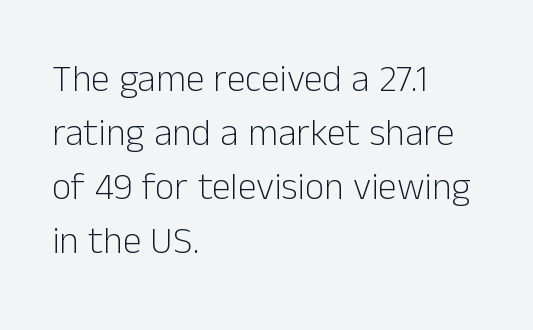
Q: Is the text bold? A: No.
Q: Is the text italic (slanted)? A: No, it is upright.
Q: Is the typeface a serif or a sans-serif typeface? A: Sans-serif.
Q: Is the text underlined? A: No.
Q: How is the paragraph aligned? A: Left-aligned.
Q: Is the spacing between letters normal or unusually wide? A: Normal.
Q: Is the spacing between lines tight, normal or loose? A: Normal.
Q: Width (condensed, normal, or wide)? A: Normal.
Q: Stroke contrast? A: Low.
Q: x-height? A: Medium.
Q: Monospaced? A: No.
